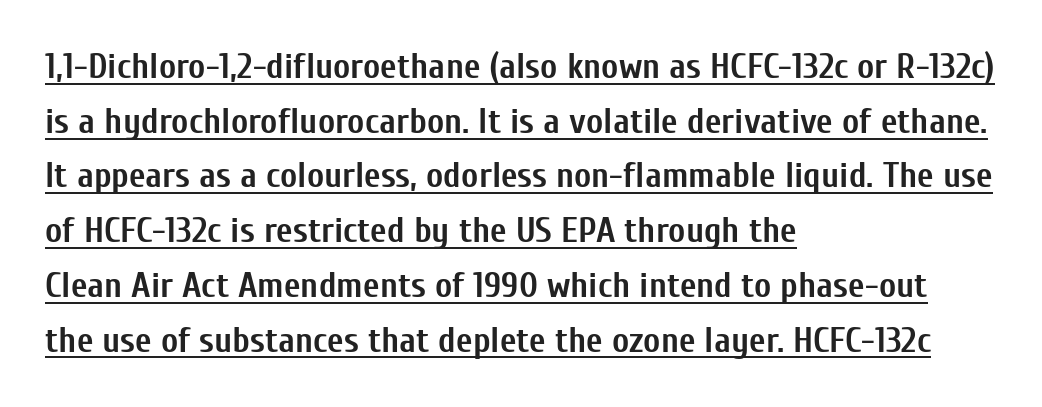
The string is rendered with underlining switched on. Here the designer chose a conventional face with non-uniform glyph widths. What weight is shown? A full bold with thick strokes. These lines keep a tight, regular rhythm from letter to letter. The paragraph has a hard left edge and a soft right edge.
